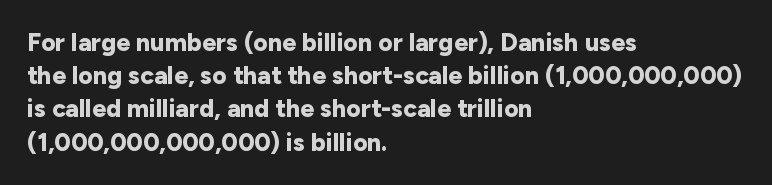
The image shows 25 px bold type, upright; set left-aligned, normal line spacing (1.33x), normal letter spacing, not underlined.
